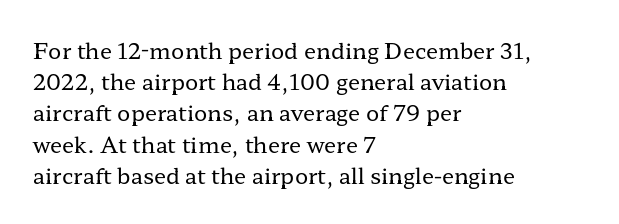
Every row of glyphs begins at an identical x-position on the left. The typesetting does not lean heavy: it is not bold. One glance says typical: line gaps are just what's usual. Underlining? Definitely not there.
